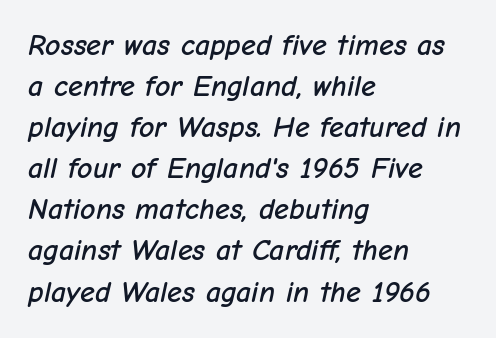
{"italic": "yes", "lean": "right", "slant_degrees": 12, "width": "normal", "stroke_contrast": "low", "x_height": "medium", "monospaced": "no", "underline": "no", "align": "left", "line_spacing": "normal", "line_spacing_ratio": 1.37, "letter_spacing": "normal", "letter_spacing_em": 0.0, "glyph_px": 30}
